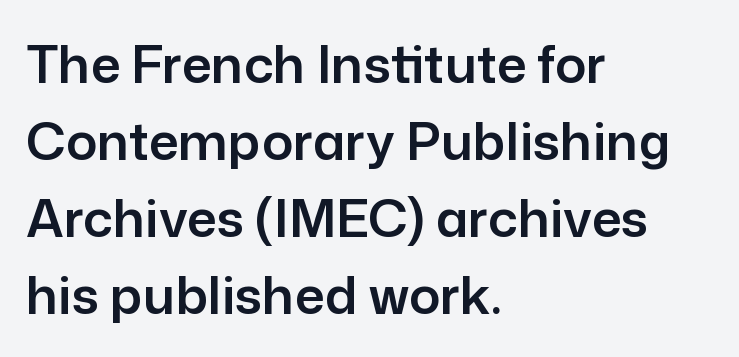
The image shows 52 px sans-serif type, upright; set left-aligned, normal line spacing (1.48x), normal letter spacing, not underlined; low stroke contrast and a medium x-height.
